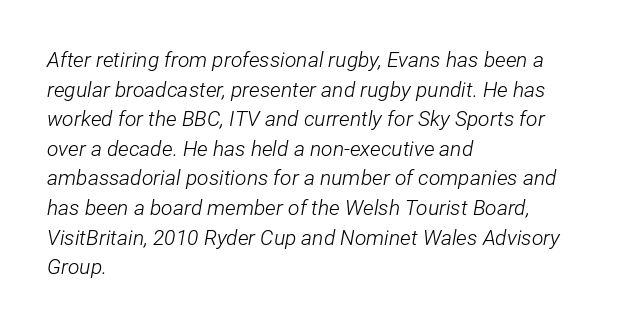
The image shows 21 px text type, italic (leaning right); set left-aligned, normal line spacing (1.41x), normal letter spacing, not underlined.
